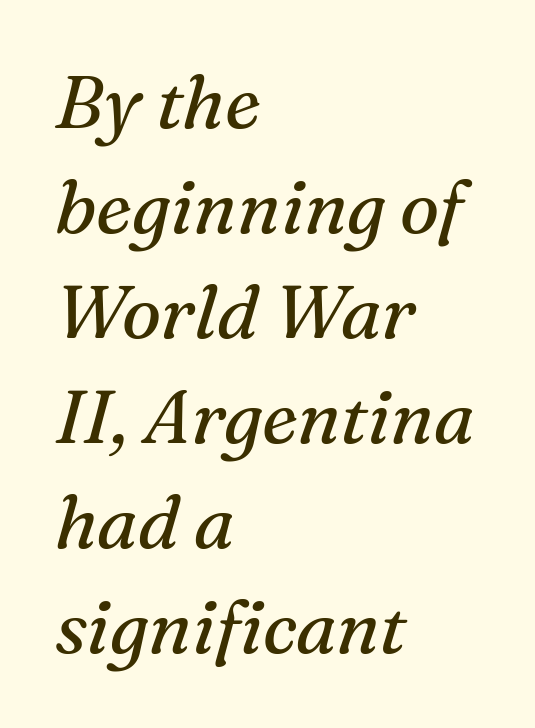
{"serif": "yes", "italic": "yes", "lean": "right", "slant_degrees": 16, "bold": "no", "weight": "regular", "width": "normal", "stroke_contrast": "medium", "x_height": "medium", "monospaced": "no", "underline": "no", "align": "left", "line_spacing": "normal", "line_spacing_ratio": 1.42, "letter_spacing": "normal", "letter_spacing_em": 0.0, "glyph_px": 74}
